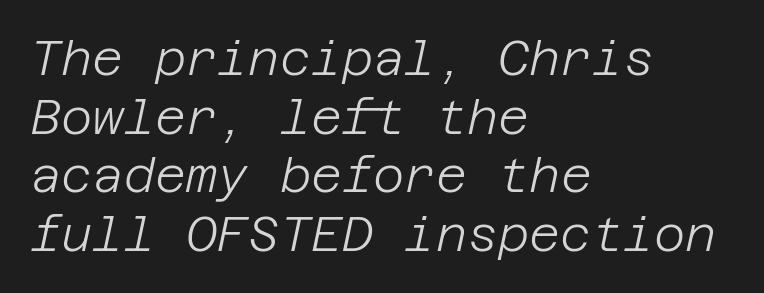
{"italic": "yes", "lean": "right", "slant_degrees": 12, "bold": "no", "weight": "light", "width": "normal", "stroke_contrast": "low", "x_height": "large", "underline": "no", "align": "left", "line_spacing_ratio": 1.22, "letter_spacing": "normal", "letter_spacing_em": 0.0, "glyph_px": 48}
